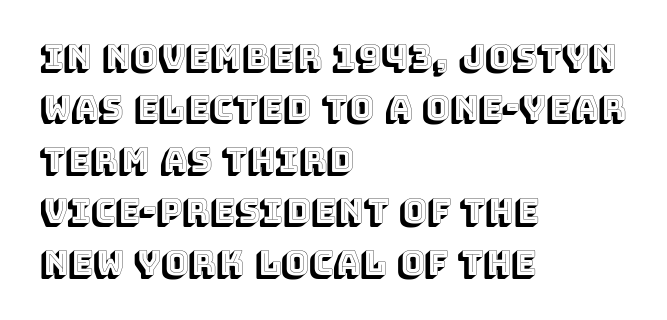
Every row of glyphs begins at an identical x-position on the left. The specimen reads as upright at a glance. Any mark beneath the type? The region is blank. Students, observe: this is what conventionally led text looks like.
